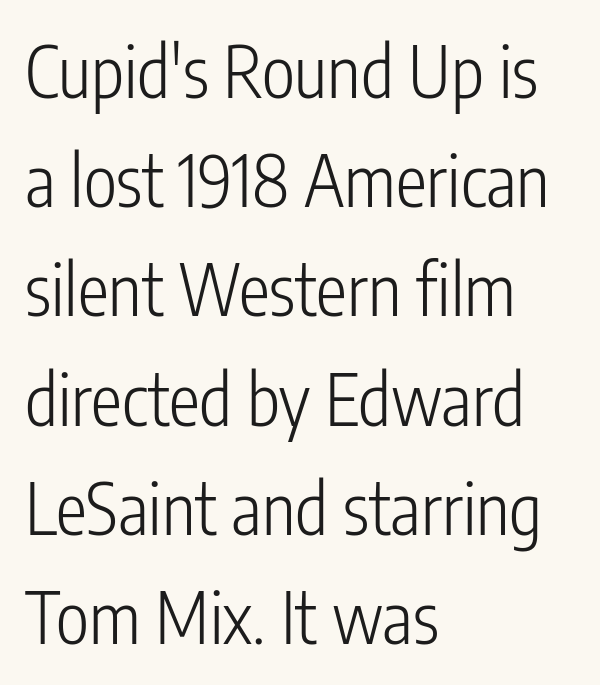
Q: Is the text bold? A: No.
Q: Is the text italic (slanted)? A: No, it is upright.
Q: Is the typeface a serif or a sans-serif typeface? A: Sans-serif.
Q: Is the text underlined? A: No.
Q: How is the paragraph aligned? A: Left-aligned.
Q: Is the spacing between letters normal or unusually wide? A: Normal.
Q: Is the spacing between lines tight, normal or loose? A: Normal.
Q: Width (condensed, normal, or wide)? A: Condensed.
Q: Stroke contrast? A: Low.
Q: x-height? A: Medium.
Q: Monospaced? A: No.
